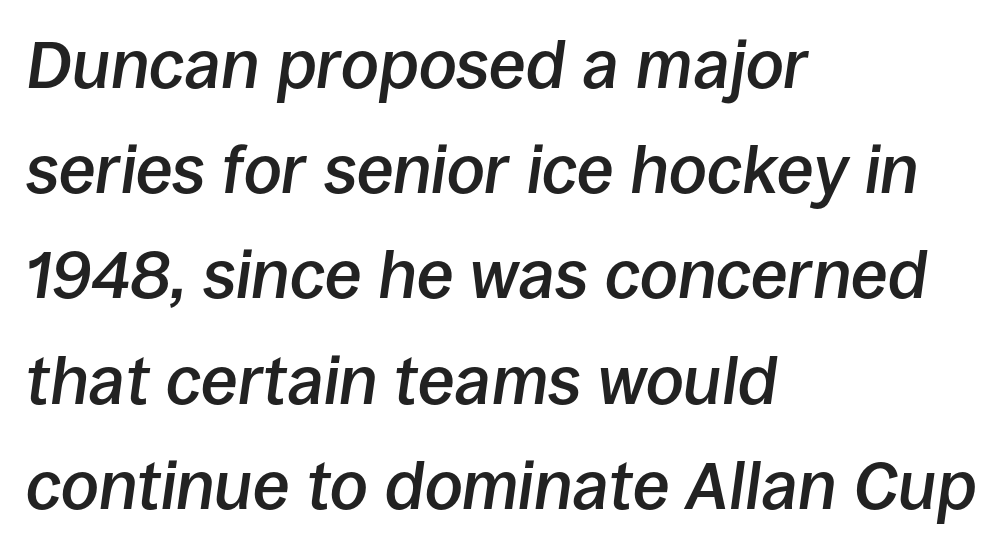
{"italic": "yes", "lean": "right", "slant_degrees": 8, "bold": "semi", "weight": "semibold", "width": "normal", "stroke_contrast": "low", "x_height": "large", "monospaced": "no", "underline": "no", "align": "left", "line_spacing": "normal", "line_spacing_ratio": 1.57, "letter_spacing": "normal", "letter_spacing_em": 0.0, "glyph_px": 67}
